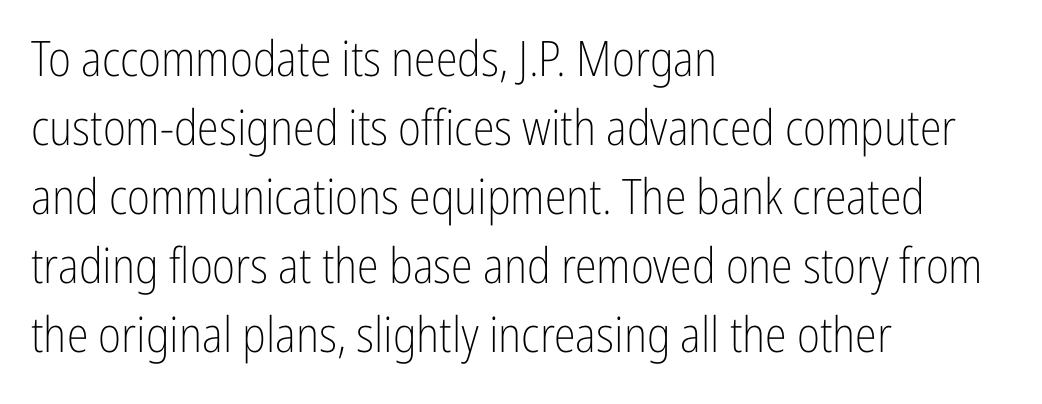
{"serif": "no", "italic": "no", "bold": "no", "weight": "light", "width": "condensed", "stroke_contrast": "low", "x_height": "medium", "monospaced": "no", "underline": "no", "align": "left", "line_spacing": "normal", "line_spacing_ratio": 1.41, "letter_spacing": "normal", "letter_spacing_em": 0.0, "glyph_px": 49}
